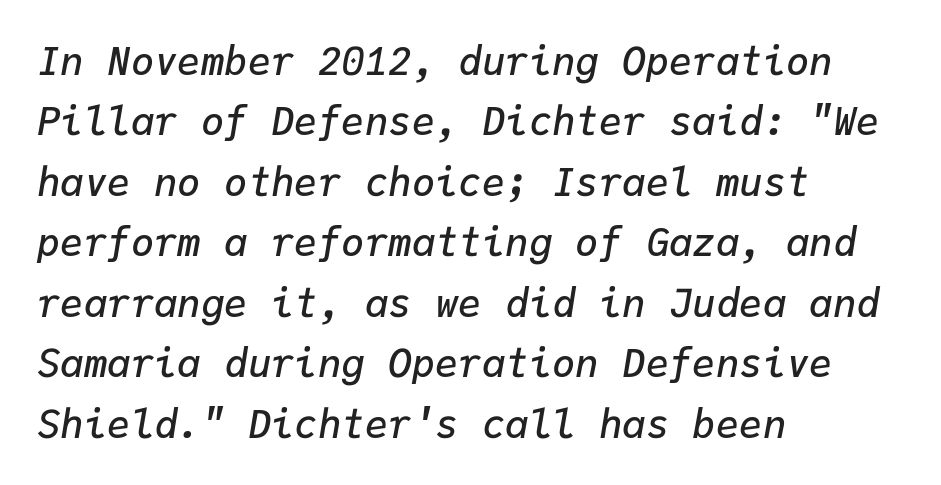
The image shows 39 px semibold type, italic (leaning right), monospaced; set left-aligned, normal line spacing (1.55x), normal letter spacing, not underlined; low stroke contrast and a medium x-height.
